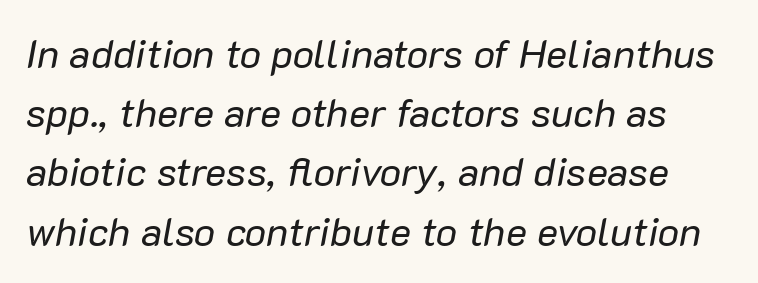
The image shows 40 px regular-weight type, italic (leaning right); set normal line spacing (1.48x), normal letter spacing, not underlined; low stroke contrast and a medium x-height.
